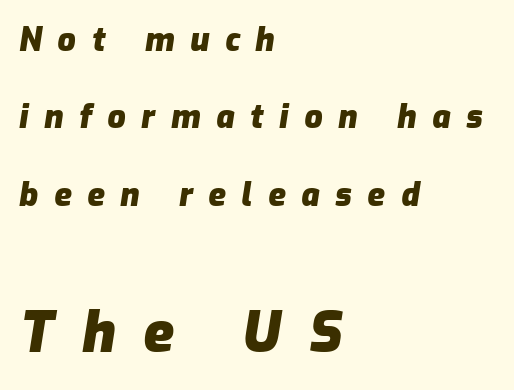
Q: Is the text bold? A: Yes.
Q: Is the text italic (slanted)? A: Yes, it leans right by about 9 degrees.
Q: Is the text underlined? A: No.
Q: How is the paragraph aligned? A: Left-aligned.
Q: Is the spacing between letters normal or unusually wide? A: Unusually wide.
Q: Is the spacing between lines tight, normal or loose? A: Loose.
Q: Which block of text is set in a larger size, the first (top) or the second (bottom)? A: The second (bottom) one.
Q: Width (condensed, normal, or wide)? A: Normal.
Q: Stroke contrast? A: Low.
Q: x-height? A: Medium.
Q: Monospaced? A: No.
